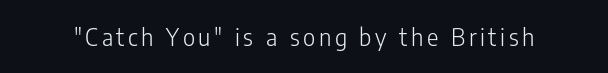
{"italic": "no", "bold": "no", "underline": "no", "glyph_px": 24}
